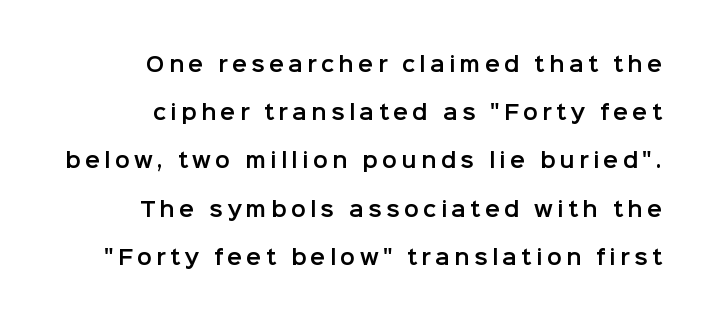
{"italic": "no", "underline": "no", "line_spacing": "loose", "line_spacing_ratio": 2.41, "letter_spacing": "wide", "letter_spacing_em": 0.21, "glyph_px": 20}
